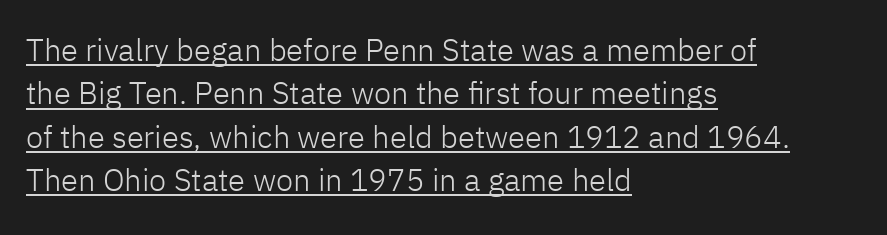
The image shows 31 px light sans-serif type, upright; set left-aligned, normal line spacing (1.4x), normal letter spacing, underlined; low stroke contrast and a medium x-height.
